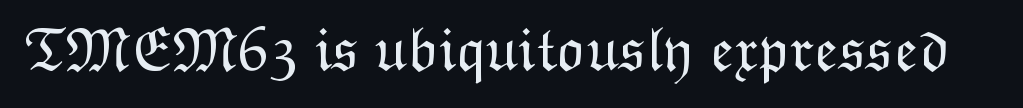
Q: Is the text bold? A: No.
Q: Is the text italic (slanted)? A: No, it is upright.
Q: Is the text underlined? A: No.
Q: Is the spacing between letters normal or unusually wide? A: Normal.
Q: Width (condensed, normal, or wide)? A: Normal.
Q: Stroke contrast? A: Low.
Q: x-height? A: Medium.
Q: Monospaced? A: No.
